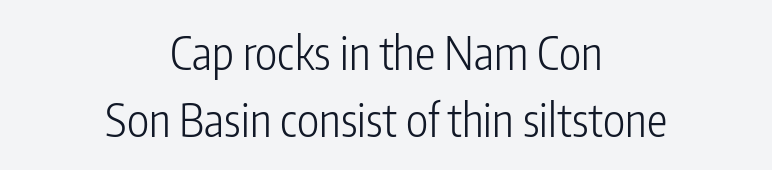
{"serif": "no", "italic": "no", "bold": "no", "weight": "light", "width": "condensed", "stroke_contrast": "low", "x_height": "medium", "monospaced": "no", "underline": "no", "align": "center", "line_spacing": "normal", "line_spacing_ratio": 1.45, "letter_spacing": "normal", "letter_spacing_em": 0.0, "glyph_px": 46}
